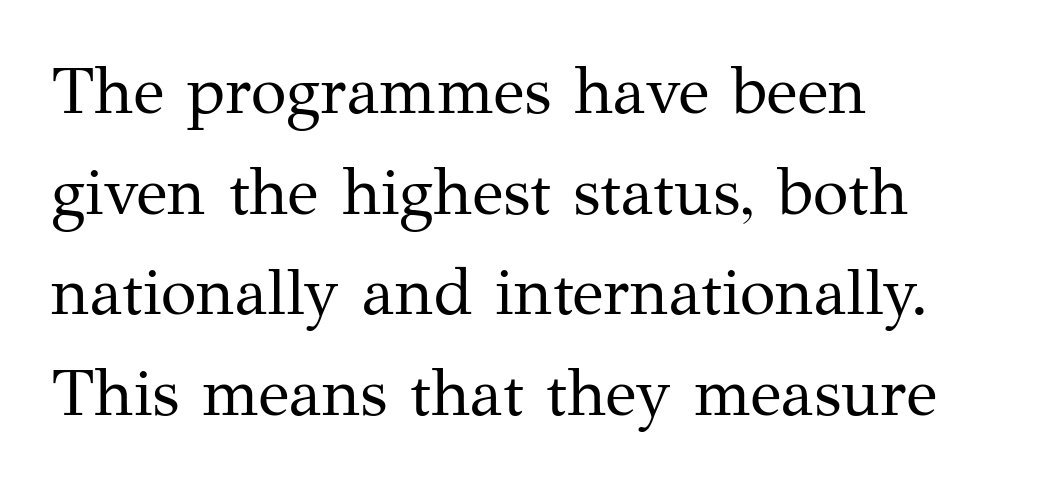
Q: Is the text bold? A: No.
Q: Is the text italic (slanted)? A: No, it is upright.
Q: Is the typeface a serif or a sans-serif typeface? A: Serif.
Q: Is the text underlined? A: No.
Q: How is the paragraph aligned? A: Left-aligned.
Q: Is the spacing between letters normal or unusually wide? A: Normal.
Q: Is the spacing between lines tight, normal or loose? A: Normal.
Q: Width (condensed, normal, or wide)? A: Normal.
Q: Stroke contrast? A: Medium.
Q: x-height? A: Medium.
Q: Monospaced? A: No.
